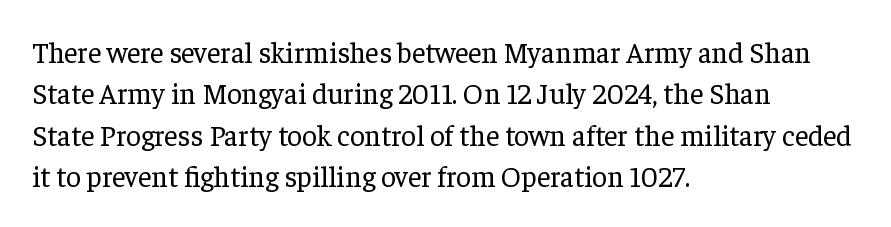
The image shows 29 px regular-weight serif type, upright; set left-aligned, normal line spacing (1.43x), normal letter spacing, not underlined; low stroke contrast and a medium x-height.
